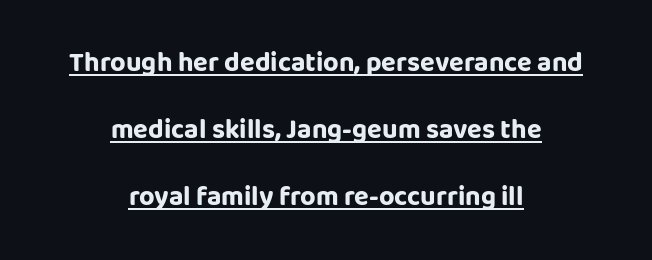
Q: Is the text italic (slanted)? A: No, it is upright.
Q: Is the text underlined? A: Yes.
Q: How is the paragraph aligned? A: Centered.
Q: Is the spacing between letters normal or unusually wide? A: Normal.
Q: Is the spacing between lines tight, normal or loose? A: Loose.
